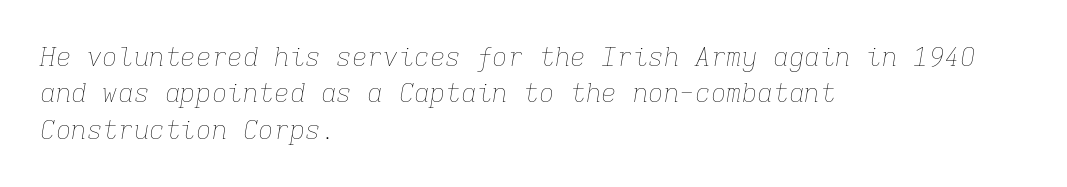
The image shows 26 px text type, italic (leaning right); set left-aligned, normal line spacing (1.4x), normal letter spacing, not underlined.
